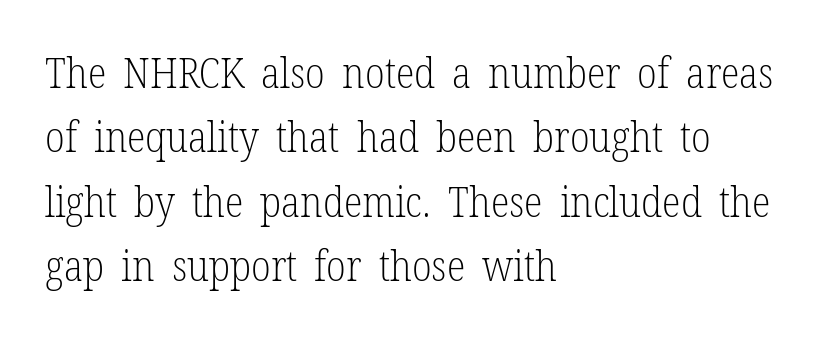
The image shows 43 px light, condensed serif type, upright; set left-aligned, normal line spacing (1.5x), normal letter spacing, not underlined; low stroke contrast and a medium x-height.
